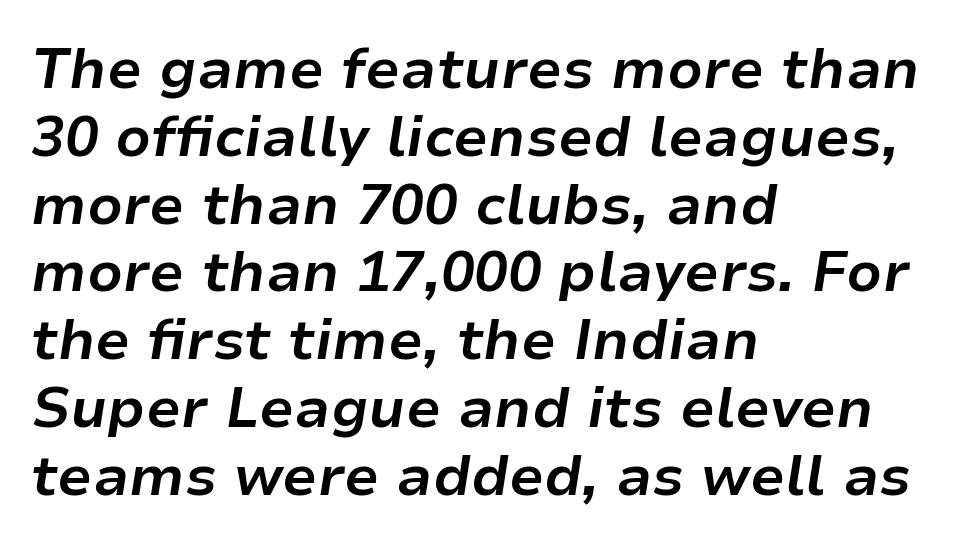
Leftover space on each line is placed entirely after the last word. Underlining? Definitely not there. Compared with ordinary roman type, these characters are visibly tilted. This rendering leaves character spacing at its baseline value.
